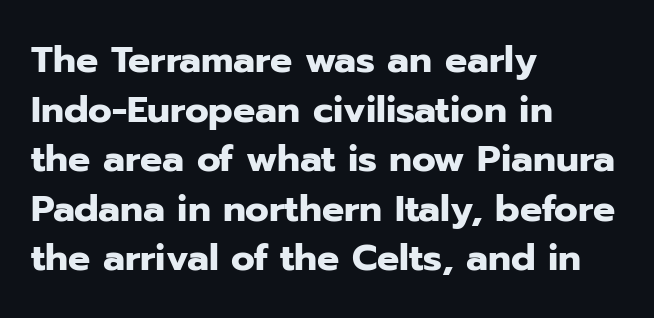
Between one letter and the next there's only the usual sliver of space. Normally led — the rows are evenly, conventionally spaced. The space beneath each line is pristine and unruled. This sample uses a sans-serif face. Here the designer chose a conventional face with non-uniform glyph widths.
